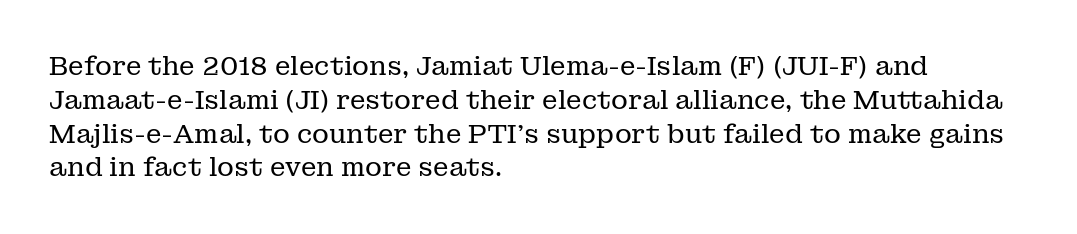
Q: Is the text bold? A: No.
Q: Is the text italic (slanted)? A: No, it is upright.
Q: Is the text underlined? A: No.
Q: How is the paragraph aligned? A: Left-aligned.
Q: Is the spacing between letters normal or unusually wide? A: Normal.
Q: Is the spacing between lines tight, normal or loose? A: Normal.
